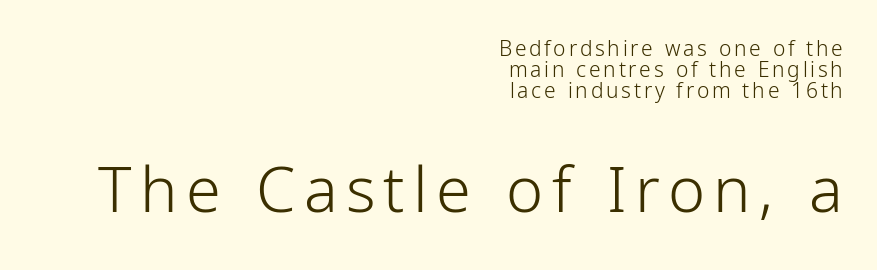
Note the varied advance widths — an 'i' is clearly narrower than an 'm'. Unmarked baselines from the first word to the last. Bold? No — there's no thickening of the strokes. I'd call this a sans setting — the letters go barefoot. Is there much room between lines? No — they nearly touch.
